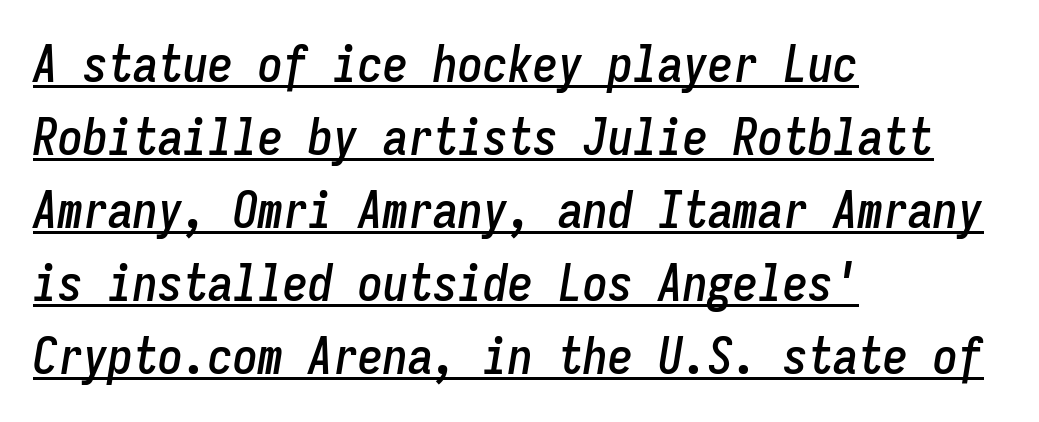
{"italic": "yes", "lean": "right", "slant_degrees": 9, "width": "condensed", "stroke_contrast": "low", "x_height": "medium", "monospaced": "yes", "underline": "yes", "align": "left", "line_spacing": "normal", "line_spacing_ratio": 1.46, "letter_spacing": "normal", "letter_spacing_em": 0.0, "glyph_px": 50}
